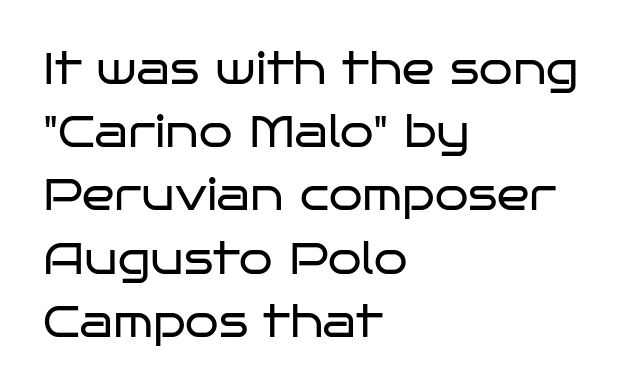
The image shows 43 px regular-weight, wide sans-serif type, upright; set left-aligned, normal line spacing (1.47x), normal letter spacing, not underlined; low stroke contrast and a large x-height.
